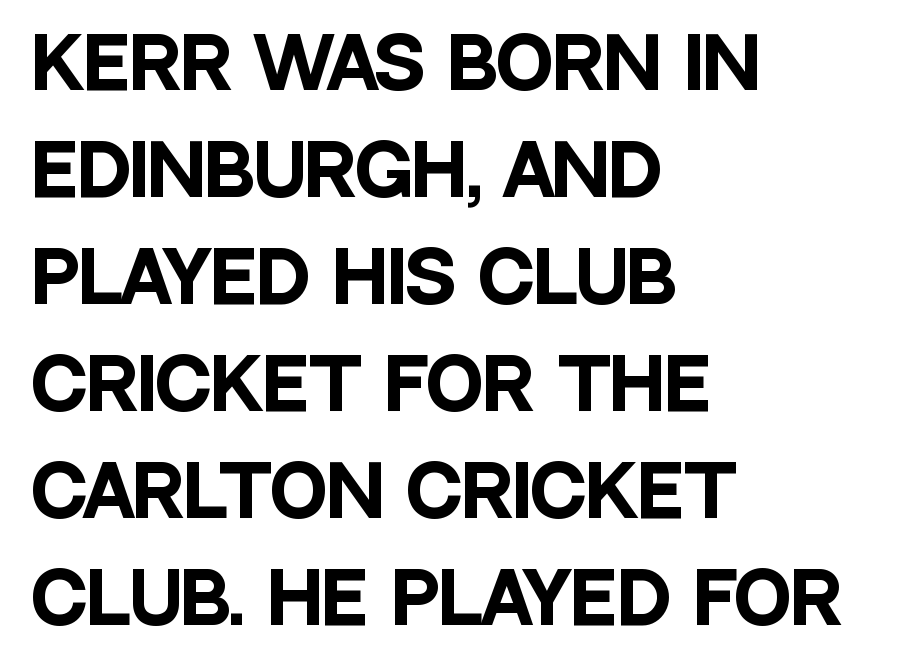
The image shows 69 px heavy, condensed sans-serif type, upright; set left-aligned, normal line spacing (1.55x), normal letter spacing, not underlined; low stroke contrast and a large x-height.
